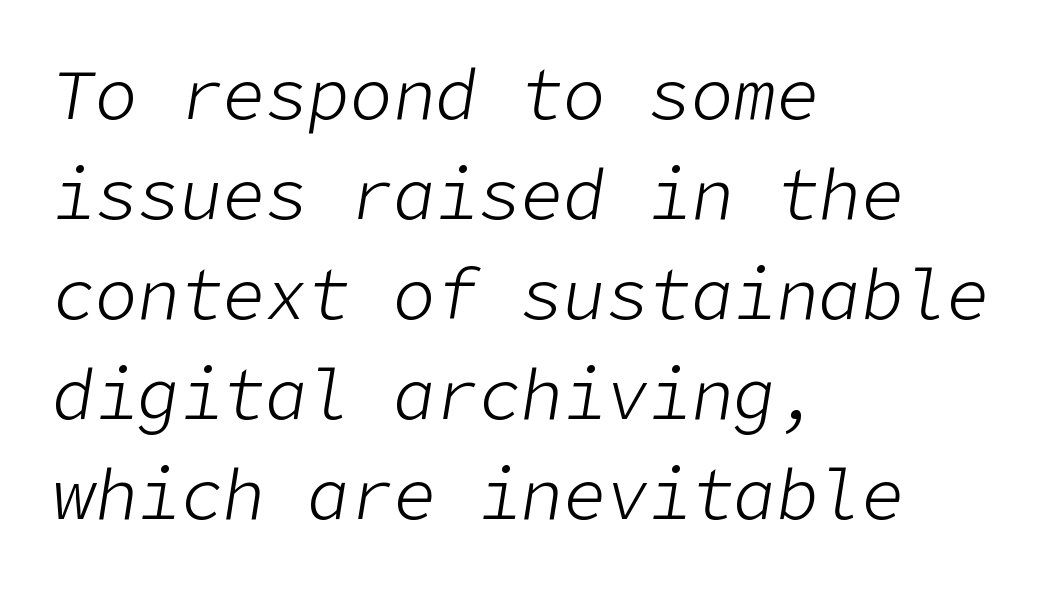
The image shows 71 px light type, italic (leaning right); set left-aligned, normal line spacing (1.41x), normal letter spacing, not underlined; low stroke contrast and a medium x-height.
